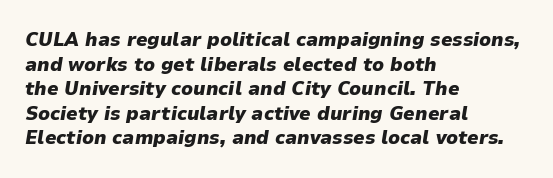
Strokes here are thick enough to call this a true bold. The text block is weighted toward the left margin, trailing off unevenly rightward. Letters rest on an invisible, unmarked baseline. Tall strokes in this sample are angled rather than plumb. Default kerning and tracking; the words read as compact shapes.
